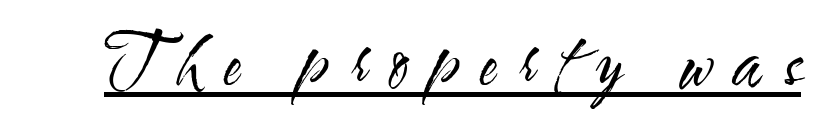
The image shows 69 px regular-weight, condensed sans-serif type; set unusually wide letter spacing (+0.31 em), underlined; medium stroke contrast and a small x-height.
